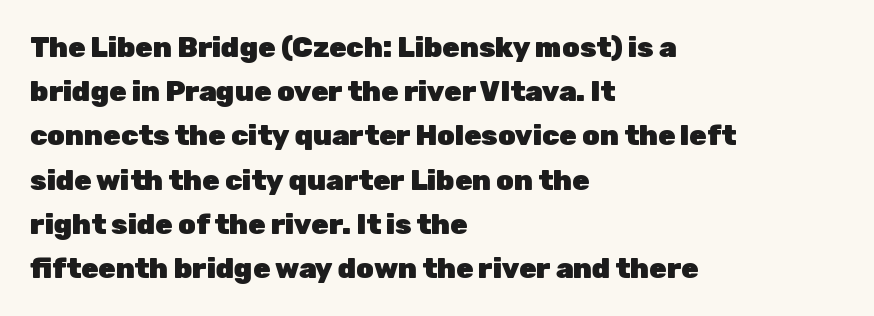
Characters follow at the spacing the type designer built in. Successive baselines arrive at the customary interval. These lines are rendered in a variable-pitch font. A student would call this left alignment; a typographer would say flush left, rag right. Clear beneath every line of the passage. The face used here is a sans, in the tradition of grotesques and geometrics.
